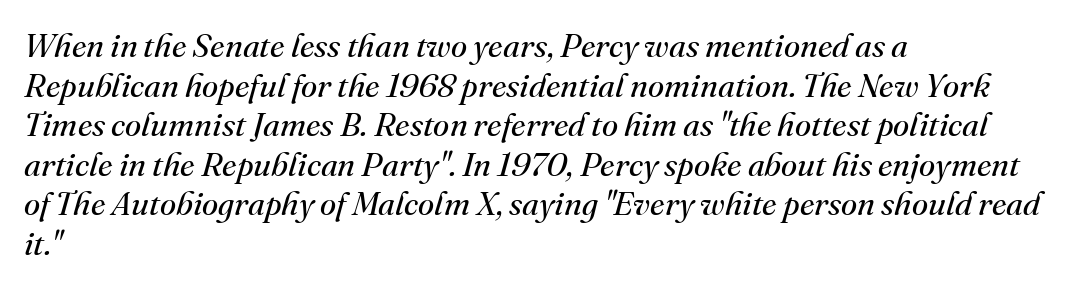
This rendering employs a face with finishing strokes, i.e., a serif. Ink coverage per letter is moderate at most. Here the glyphs are tracked normally, forming tight word shapes. The words here are not underlined. Caption: multi-line text, flush left, ragged right.
